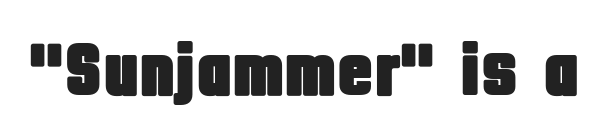
Q: Is the text italic (slanted)? A: No, it is upright.
Q: Is the typeface a serif or a sans-serif typeface? A: Sans-serif.
Q: Is the text underlined? A: No.
Q: Is the spacing between letters normal or unusually wide? A: Normal.
Q: Width (condensed, normal, or wide)? A: Condensed.
Q: Stroke contrast? A: Low.
Q: x-height? A: Large.
Q: Monospaced? A: No.
